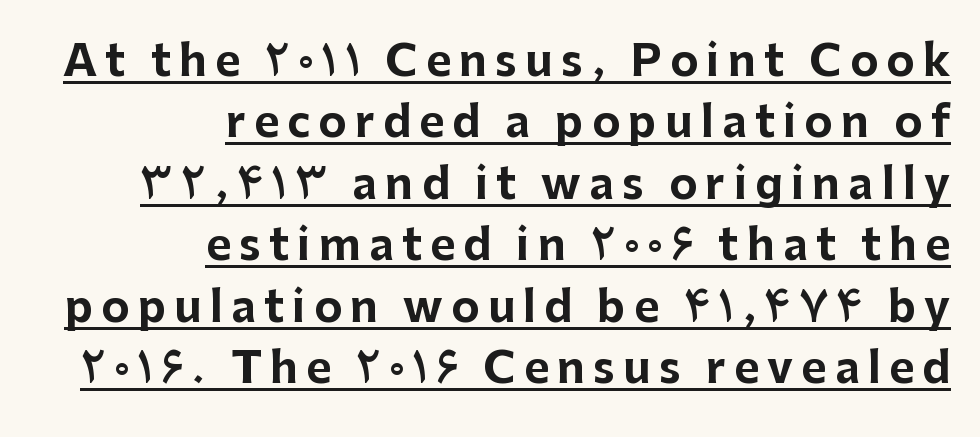
Q: Is the text bold? A: Yes.
Q: Is the text italic (slanted)? A: No, it is upright.
Q: Is the typeface a serif or a sans-serif typeface? A: Sans-serif.
Q: Is the text underlined? A: Yes.
Q: How is the paragraph aligned? A: Right-aligned.
Q: Is the spacing between lines tight, normal or loose? A: Normal.
Q: Width (condensed, normal, or wide)? A: Normal.
Q: Stroke contrast? A: Low.
Q: x-height? A: Medium.
Q: Monospaced? A: No.
